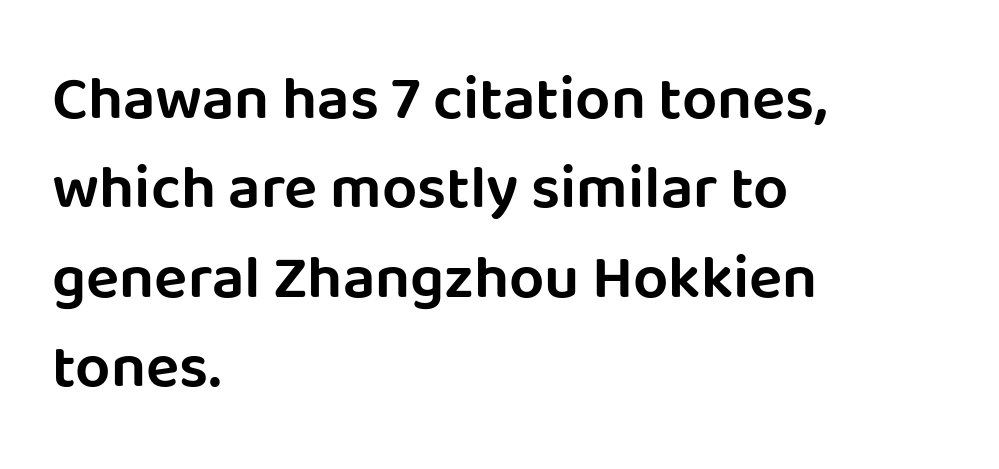
Here the designer chose a conventional face with non-uniform glyph widths. Style check: upright. Horizontally, the lines are justified to the leading edge only. Each letter's strokes conclude bluntly, with no projecting serifs. If you measured baseline to baseline, you'd find a middling distance.
